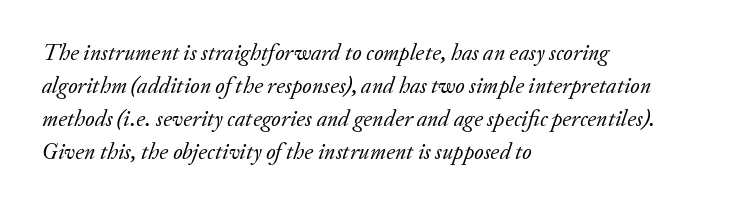
{"italic": "yes", "lean": "right", "slant_degrees": 20, "bold": "no", "underline": "no", "align": "left", "line_spacing": "normal", "line_spacing_ratio": 1.43, "letter_spacing": "normal", "letter_spacing_em": 0.0, "glyph_px": 23}
